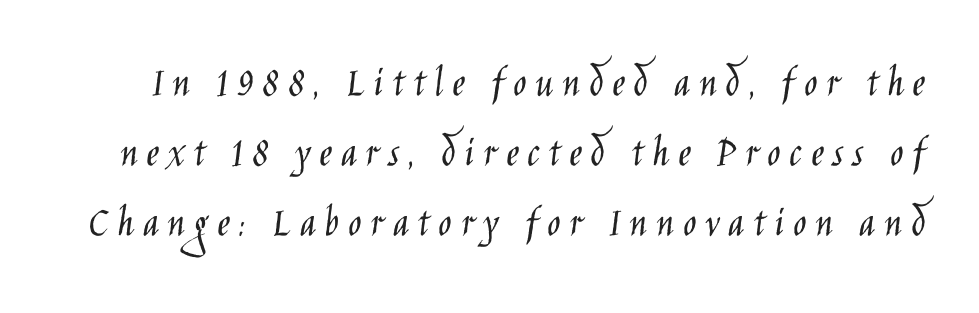
The image shows 44 px light, condensed sans-serif type; set normal line spacing (1.59x), unusually wide letter spacing (+0.2 em), not underlined; low stroke contrast and a large x-height.
